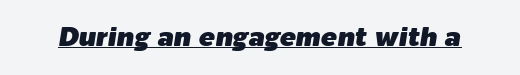
Q: Is the text italic (slanted)? A: Yes, it leans right by about 9 degrees.
Q: Is the text underlined? A: Yes.
Q: Is the spacing between letters normal or unusually wide? A: Normal.
